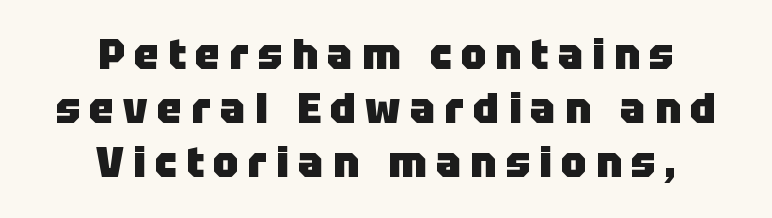
Inter-character spacing is expanded well beyond the font's built-in metrics. Letterform terminals end flat and unadorned throughout the passage. Vertical strokes here are truly vertical. Is this a fixed-width face? No — the glyphs have proportional, varying widths. Compared with typical paragraphs, the rows here are spaced about the same. Teacher's note: observe the equal gaps on both sides — that is centered alignment.
